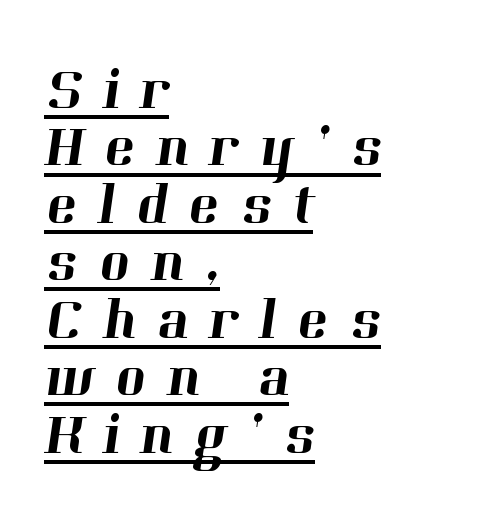
The image shows 58 px serif type; set left-aligned, tight line spacing (0.99x), unusually wide letter spacing (+0.36 em), underlined; high stroke contrast and a medium x-height.
